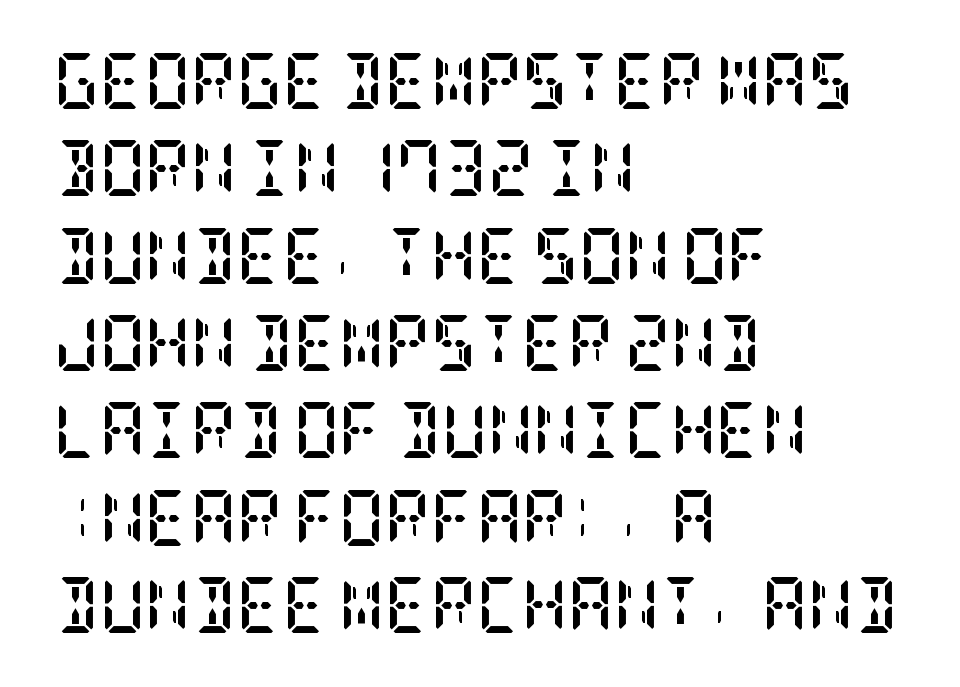
{"serif": "yes", "italic": "no", "bold": "yes", "weight": "semibold", "width": "condensed", "stroke_contrast": "low", "x_height": "large", "underline": "no", "align": "left", "line_spacing": "normal", "line_spacing_ratio": 1.56, "letter_spacing": "normal", "letter_spacing_em": 0.0, "glyph_px": 56}
